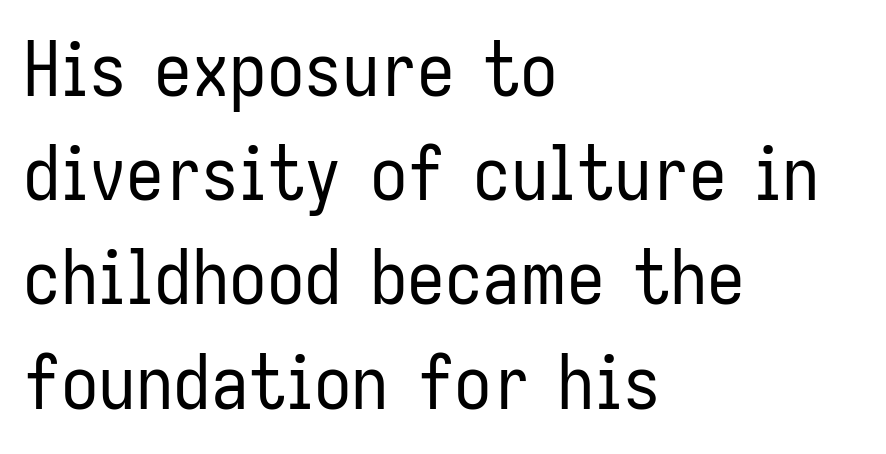
The image shows 75 px regular-weight, condensed sans-serif type, upright; set left-aligned, normal line spacing (1.39x), normal letter spacing, not underlined; low stroke contrast and a medium x-height.
